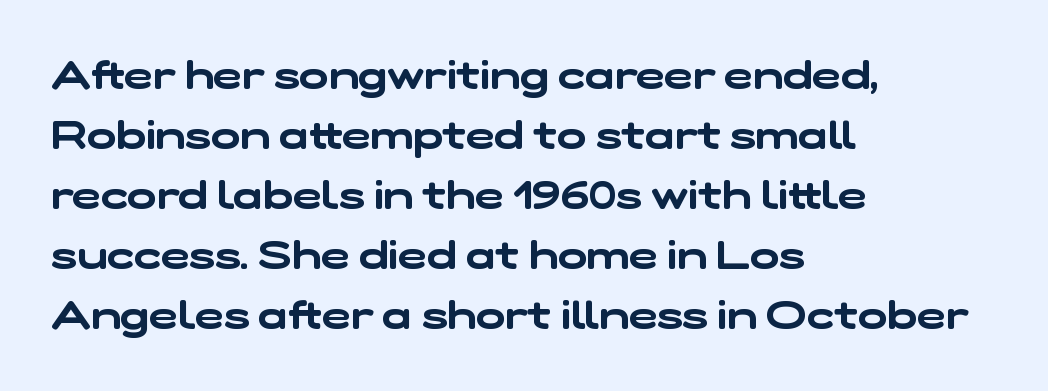
Short note: letters normally spaced. A typesetter would call this proportional, since set widths differ per character. Are there feet on the stems? There aren't — it's a sans. A student would call this left alignment; a typographer would say flush left, rag right.
